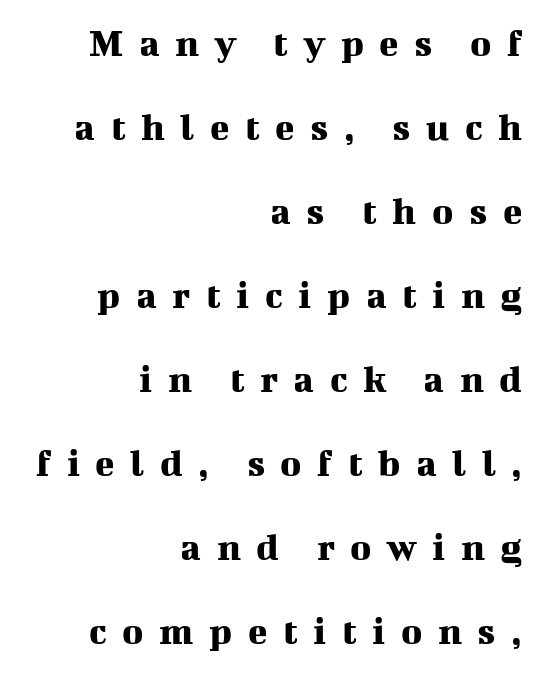
The line texture is sparse and dotted thanks to wide tracking. Letterform terminals end in serifs throughout the passage. Letters rest on an invisible, unmarked baseline. Airy leading. The lines are quadded right. Every stem runs plumb, perpendicular to the baseline.
